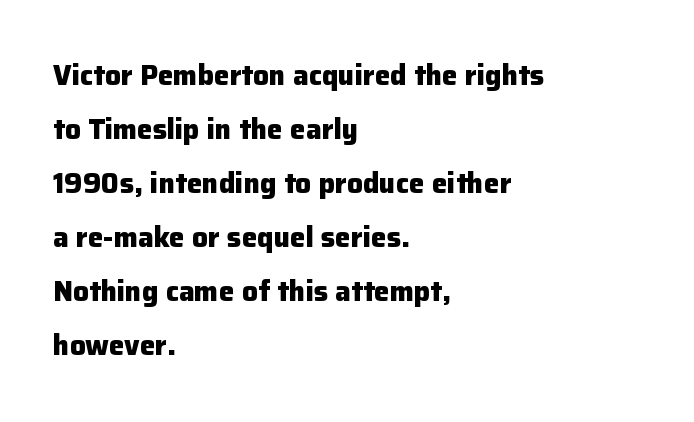
{"serif": "no", "italic": "no", "bold": "yes", "weight": "heavy", "width": "normal", "stroke_contrast": "low", "x_height": "medium", "monospaced": "no", "underline": "no", "align": "left", "line_spacing": "loose", "line_spacing_ratio": 1.93, "letter_spacing": "normal", "letter_spacing_em": 0.0, "glyph_px": 28}
